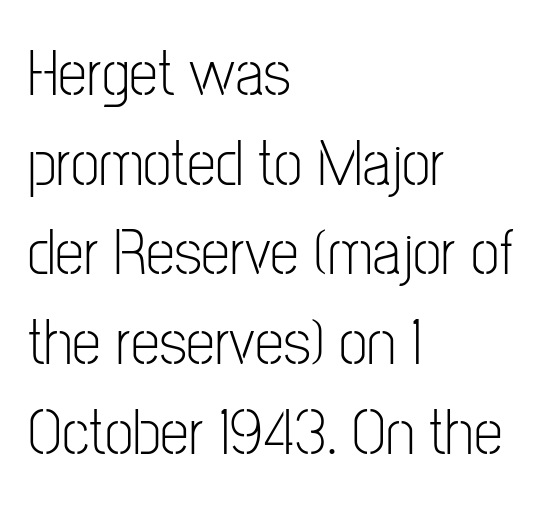
Observe the absence of serifs on each vertical stroke in this sample. Posture: upright roman. Ink coverage per letter is moderate at most. Quick note: interline space is typical. The letters advance in unequal steps, a hallmark of proportional type. The horizontal fit of the characters is conventional and even.
